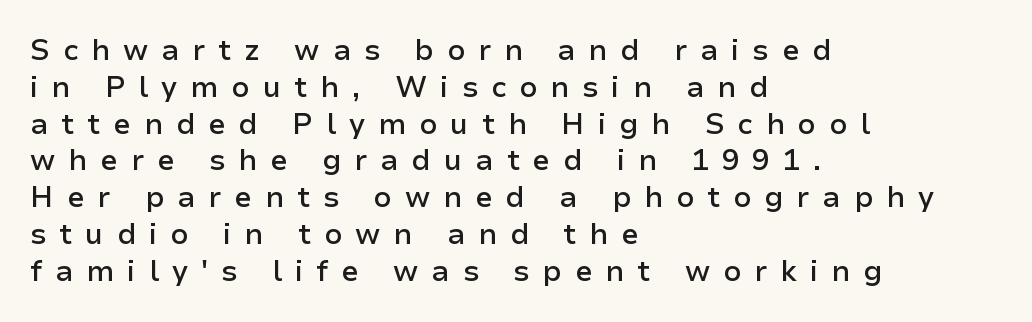
Clear beneath every line of the passage. Bold? Not quite — semibold, heavier than regular but stopping short. The space between consecutive lines is moderate. You can tell it's not italic because the verticals are truly vertical. Which margin do the lines hug? The left one — the right edge is uneven. The face used here is proportionally spaced, like ordinary book or web type.
